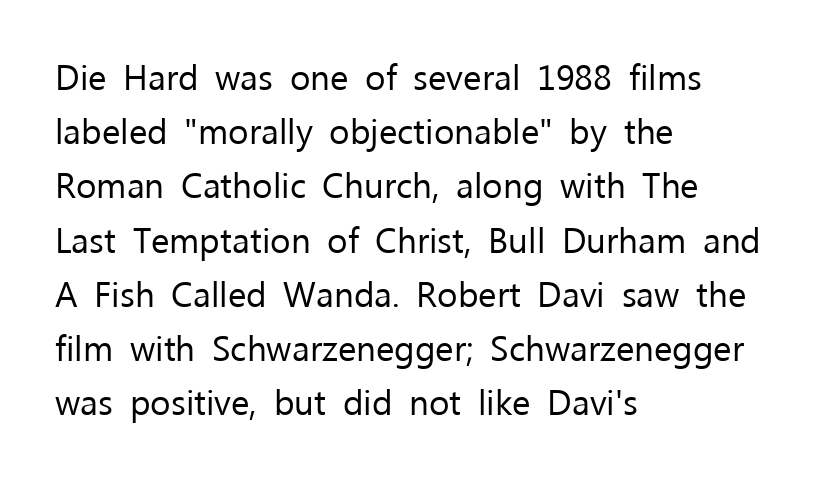
{"serif": "no", "italic": "no", "bold": "no", "weight": "regular", "width": "normal", "stroke_contrast": "low", "x_height": "medium", "monospaced": "no", "underline": "no", "align": "left", "line_spacing": "normal", "line_spacing_ratio": 1.55, "letter_spacing": "normal", "letter_spacing_em": 0.0, "glyph_px": 35}
